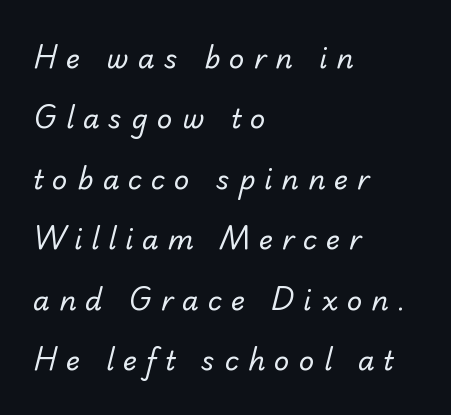
{"bold": "no", "underline": "no", "align": "left", "line_spacing": "loose", "line_spacing_ratio": 2.24, "letter_spacing": "wide", "letter_spacing_em": 0.33, "glyph_px": 27}
